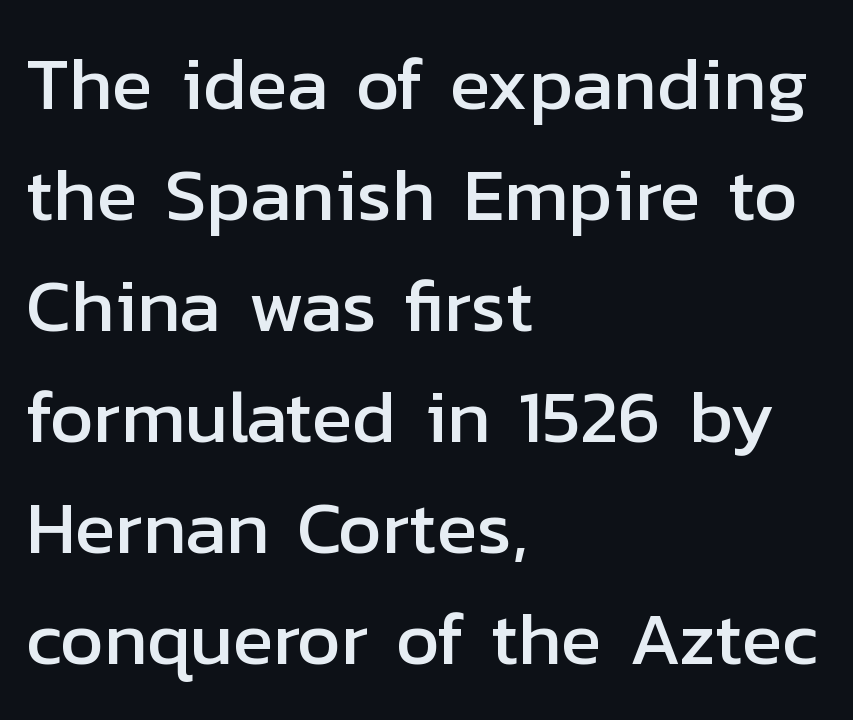
{"serif": "no", "italic": "no", "width": "normal", "stroke_contrast": "low", "x_height": "medium", "monospaced": "no", "underline": "no", "align": "left", "line_spacing": "normal", "line_spacing_ratio": 1.48, "letter_spacing": "normal", "letter_spacing_em": 0.0, "glyph_px": 75}
